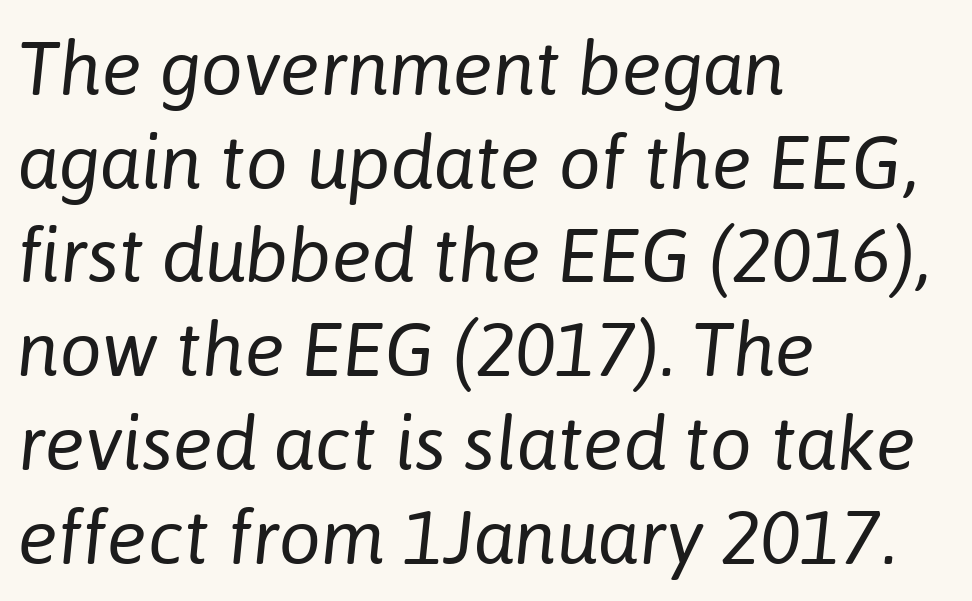
{"italic": "yes", "lean": "right", "slant_degrees": 6, "bold": "no", "weight": "regular", "width": "normal", "stroke_contrast": "low", "x_height": "medium", "monospaced": "no", "underline": "no", "align": "left", "line_spacing": "normal", "line_spacing_ratio": 1.25, "letter_spacing": "normal", "letter_spacing_em": 0.0, "glyph_px": 75}
